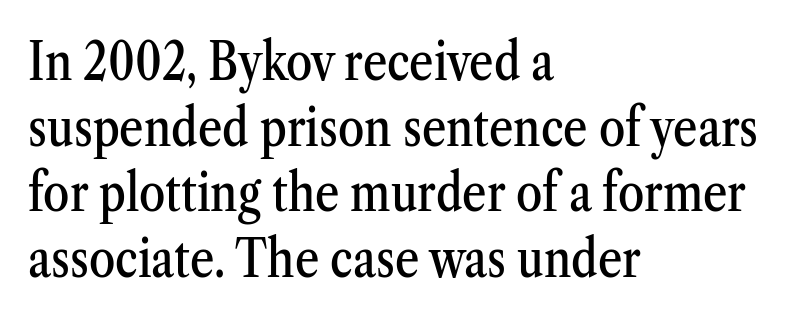
{"serif": "yes", "italic": "no", "width": "condensed", "stroke_contrast": "medium", "x_height": "medium", "monospaced": "no", "underline": "no", "align": "left", "line_spacing_ratio": 1.24, "letter_spacing": "normal", "letter_spacing_em": 0.0, "glyph_px": 53}
